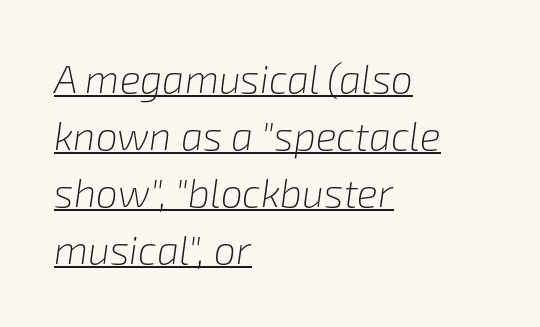
{"italic": "yes", "lean": "right", "slant_degrees": 8, "bold": "no", "weight": "light", "width": "normal", "stroke_contrast": "low", "x_height": "medium", "monospaced": "no", "underline": "yes", "align": "left", "line_spacing": "normal", "line_spacing_ratio": 1.46, "letter_spacing": "normal", "letter_spacing_em": 0.0, "glyph_px": 39}
